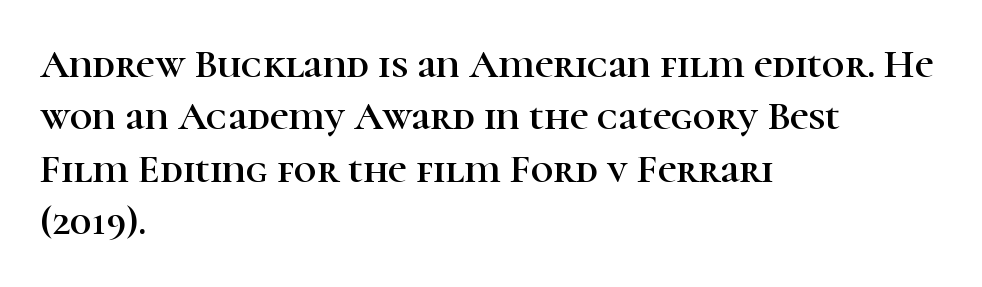
Quick note: underline off. The passage shown is typed in a proportional face where columns would drift. Rows of type keep a routine distance in the vertical direction. Horizontal alignment here is leftward, the default for most running prose.
